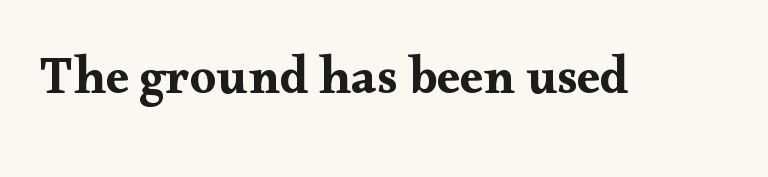
Q: Is the text italic (slanted)? A: No, it is upright.
Q: Is the typeface a serif or a sans-serif typeface? A: Serif.
Q: Is the text underlined? A: No.
Q: Is the spacing between letters normal or unusually wide? A: Normal.
Q: Width (condensed, normal, or wide)? A: Wide.
Q: Stroke contrast? A: Medium.
Q: x-height? A: Small.
Q: Monospaced? A: No.
